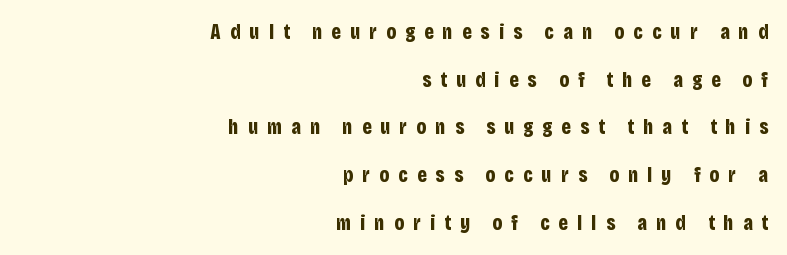
Q: Is the text bold? A: Yes.
Q: Is the text italic (slanted)? A: No, it is upright.
Q: Is the text underlined? A: No.
Q: How is the paragraph aligned? A: Right-aligned.
Q: Is the spacing between letters normal or unusually wide? A: Unusually wide.
Q: Is the spacing between lines tight, normal or loose? A: Loose.
